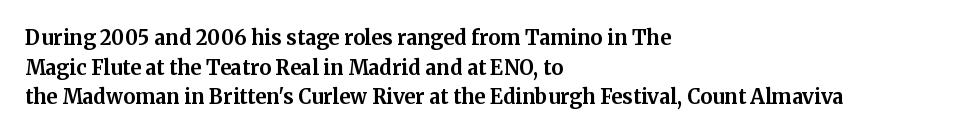
The image shows 20 px bold type, upright; set left-aligned, normal line spacing (1.48x), normal letter spacing, not underlined.
